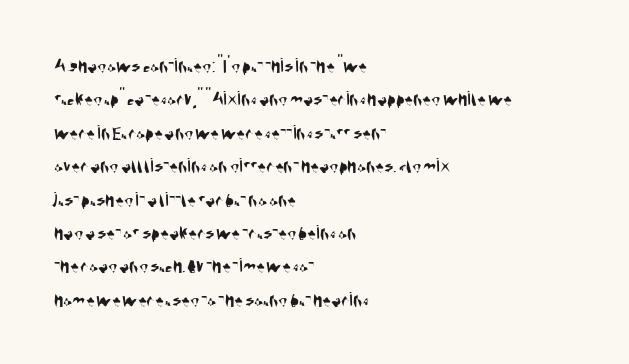
Here the glyphs are tracked normally, forming tight word shapes. Unmarked baselines from the first word to the last. Visually the block forms a straight wall on the left and a jagged coastline on the right. The space between consecutive lines is moderate.
